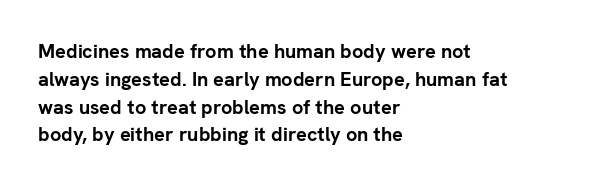
The image shows 20 px bold type, upright; set left-aligned, normal line spacing (1.39x), normal letter spacing, not underlined.
